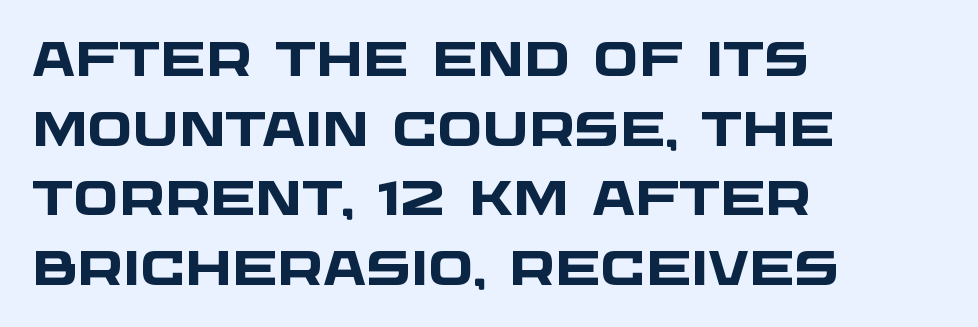
Q: Is the text bold? A: Yes.
Q: Is the typeface a serif or a sans-serif typeface? A: Sans-serif.
Q: Is the text underlined? A: No.
Q: How is the paragraph aligned? A: Left-aligned.
Q: Is the spacing between letters normal or unusually wide? A: Normal.
Q: Is the spacing between lines tight, normal or loose? A: Normal.
Q: Width (condensed, normal, or wide)? A: Wide.
Q: Stroke contrast? A: Low.
Q: x-height? A: Large.
Q: Monospaced? A: No.
